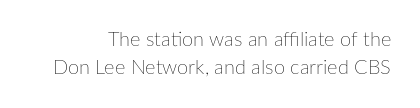
{"italic": "no", "bold": "no", "underline": "no", "line_spacing": "normal", "line_spacing_ratio": 1.42, "letter_spacing": "normal", "letter_spacing_em": 0.0, "glyph_px": 20}
